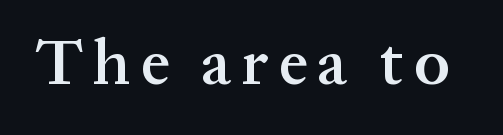
Q: Is the text bold? A: Semi-bold.
Q: Is the text italic (slanted)? A: No, it is upright.
Q: Is the typeface a serif or a sans-serif typeface? A: Serif.
Q: Is the text underlined? A: No.
Q: Width (condensed, normal, or wide)? A: Normal.
Q: Stroke contrast? A: Medium.
Q: x-height? A: Medium.
Q: Monospaced? A: No.
